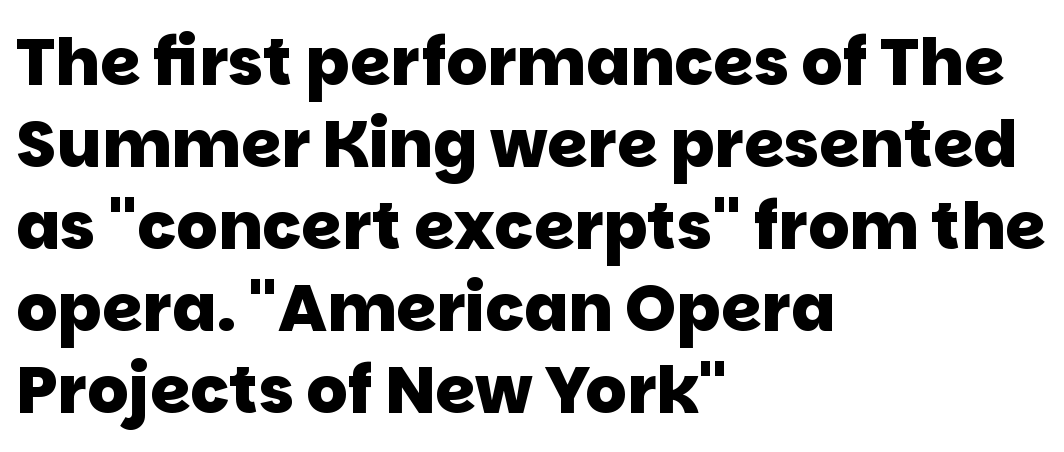
The rag falls on the right side of this text block. The passage shown has conventional tracking throughout. Any mark beneath the type? The region is blank. Spacing verdict: proportional, widths tailored to each character.
